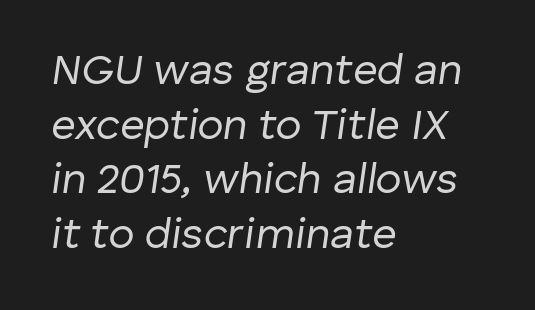
Q: Is the text bold? A: No.
Q: Is the text italic (slanted)? A: Yes, it leans right by about 8 degrees.
Q: Is the text underlined? A: No.
Q: How is the paragraph aligned? A: Left-aligned.
Q: Is the spacing between letters normal or unusually wide? A: Normal.
Q: Is the spacing between lines tight, normal or loose? A: Normal.
Q: Width (condensed, normal, or wide)? A: Normal.
Q: Stroke contrast? A: Low.
Q: x-height? A: Medium.
Q: Monospaced? A: No.
